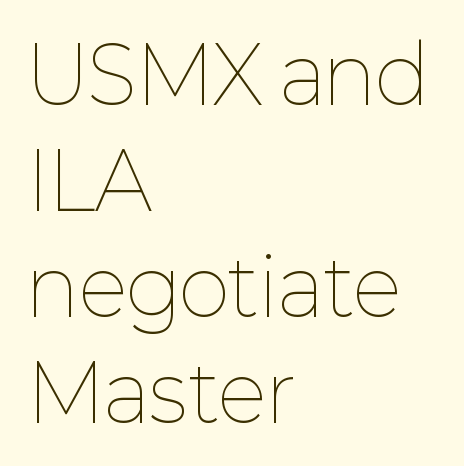
{"italic": "no", "bold": "no", "weight": "thin", "width": "normal", "stroke_contrast": "low", "x_height": "medium", "monospaced": "no", "underline": "no", "align": "left", "line_spacing": "normal", "line_spacing_ratio": 1.34, "letter_spacing": "normal", "letter_spacing_em": 0.0, "glyph_px": 79}
